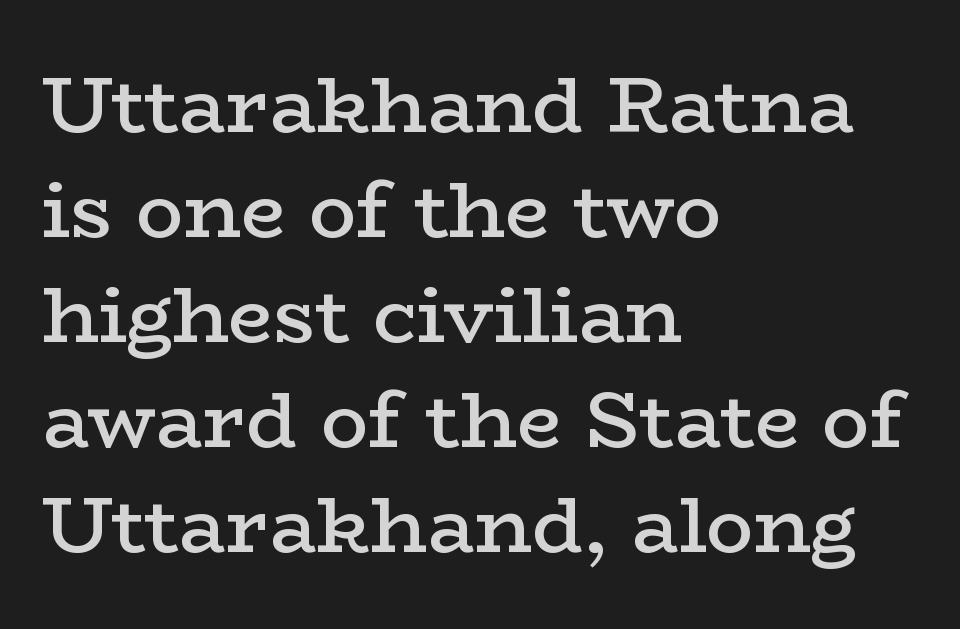
The letters sit at their default tracking, neither squeezed nor spread. Just letters on the line, the space beneath them empty. Note the varied advance widths — an 'i' is clearly narrower than an 'm'. Summary of weight: moderately heavy, a semibold. The paragraph has a hard left edge and a soft right edge. Are there feet on the stems? There are — it's a serif.
